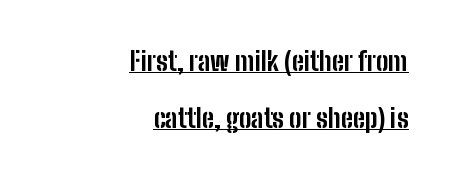
The image shows 26 px bold type, upright; set right-aligned, loose line spacing (2.18x), normal letter spacing, underlined.
